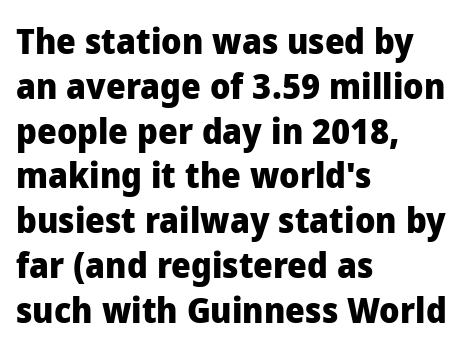
{"serif": "no", "italic": "no", "bold": "yes", "weight": "heavy", "width": "normal", "stroke_contrast": "low", "x_height": "medium", "monospaced": "no", "underline": "no", "align": "left", "line_spacing": "normal", "line_spacing_ratio": 1.28, "letter_spacing": "normal", "letter_spacing_em": 0.0, "glyph_px": 35}
